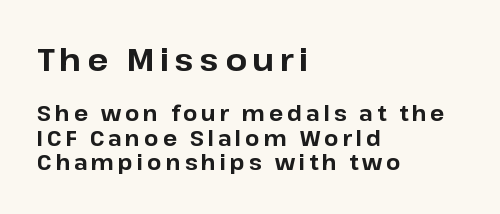
{"serif": "no", "italic": "no", "bold": "yes", "weight": "bold", "width": "normal", "stroke_contrast": "low", "x_height": "medium", "monospaced": "no", "underline": "no", "align": "left", "line_spacing_ratio": 1.17, "larger_block": "first", "size_ratio": 1.48, "glyph_px": 31}
